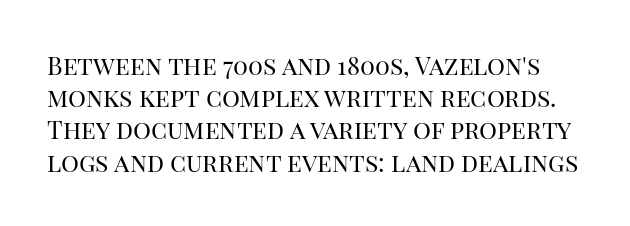
The image shows 25 px text type, upright; set normal line spacing (1.29x), normal letter spacing, not underlined.
